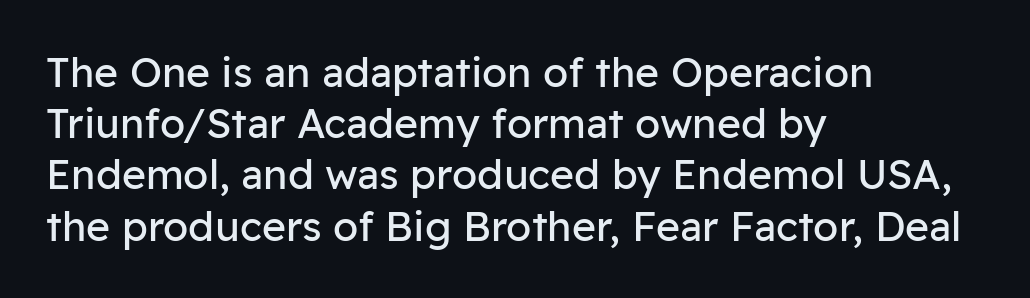
Spacing verdict: proportional, widths tailored to each character. No italicization has been applied; the sample stays upright. The zone under the glyphs is completely vacant. Compared with a typical body face, this is equally light or lighter still. The type family on display is of the sans-serif kind.
